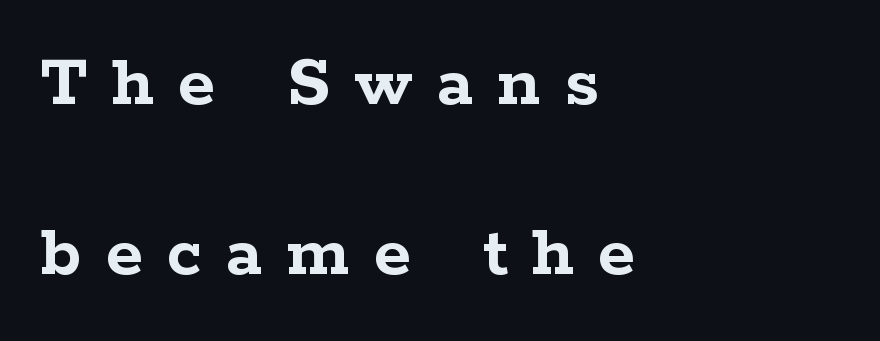
In CSS terms this would be text-align: left. Between one letter and the next there's a generous, obvious gap. Regarding serifs, this sample has them. The passage shown stacks its lines with a broad gap. Note the varied advance widths — an 'i' is clearly narrower than an 'm'. As a designer I'd log this as weight 700, bold.
